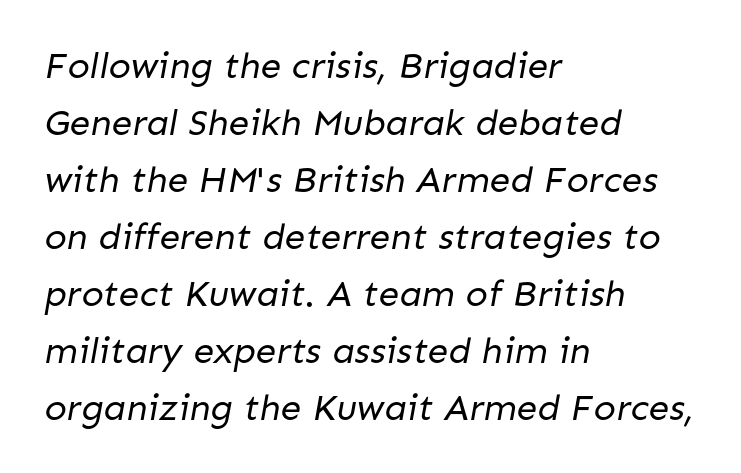
{"serif": "no", "bold": "no", "weight": "regular", "width": "normal", "stroke_contrast": "low", "x_height": "medium", "monospaced": "no", "underline": "no", "align": "left", "line_spacing": "normal", "line_spacing_ratio": 1.54, "letter_spacing": "normal", "letter_spacing_em": 0.0, "glyph_px": 37}
